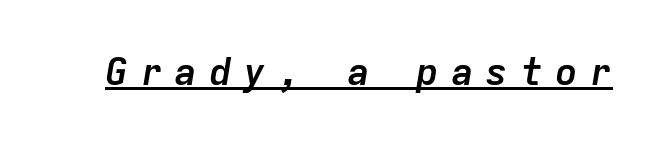
The rendered words wear a rule along their underside. The glyphs look as if they've been sheared to an angle. Is this a fixed-width face? Yes — each glyph sits in an identical cell. Between one letter and the next there's a generous, obvious gap. The passage shown is emphatically bold.
